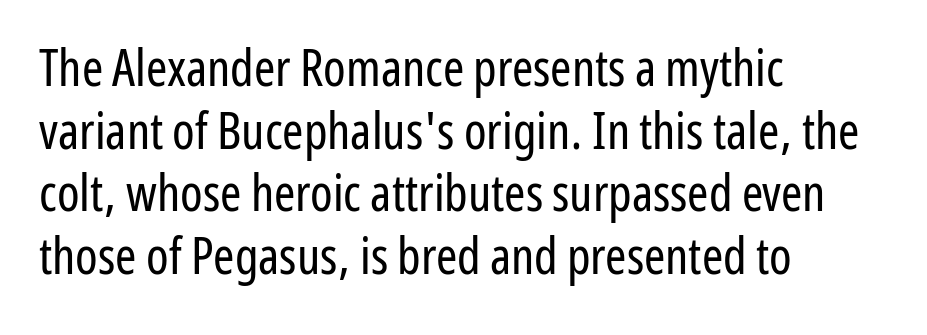
Q: Is the text bold? A: No.
Q: Is the text italic (slanted)? A: No, it is upright.
Q: Is the typeface a serif or a sans-serif typeface? A: Sans-serif.
Q: Is the text underlined? A: No.
Q: How is the paragraph aligned? A: Left-aligned.
Q: Is the spacing between letters normal or unusually wide? A: Normal.
Q: Width (condensed, normal, or wide)? A: Condensed.
Q: Stroke contrast? A: Low.
Q: x-height? A: Medium.
Q: Monospaced? A: No.
